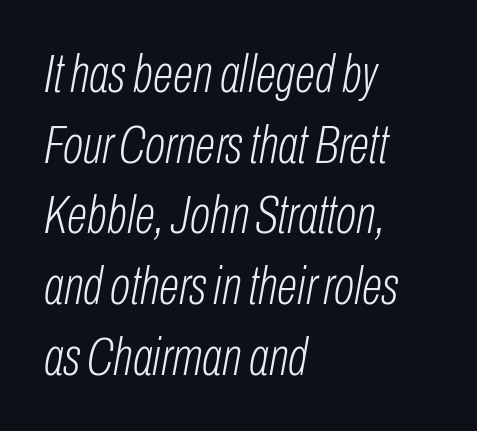
Heaviness? Minimal to ordinary, like unemphasized prose. Beneath every word, the page is bare. The leading is moderate, giving the passage an even texture. The passage is arranged the way most books set body copy — flush left. A typesetter would call this proportional, since set widths differ per character.
